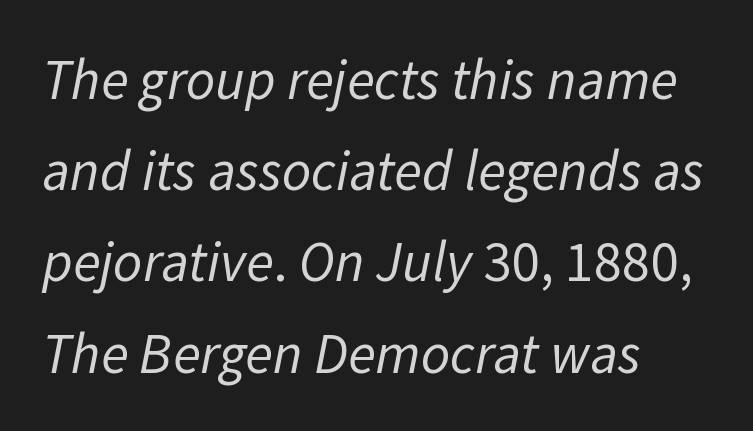
A clean baseline with only descenders dipping below it. Varying glyph widths throughout — classic text-font behaviour. Counters stay open thanks to moderate or lighter strokes. Layout note: lines flush left.
